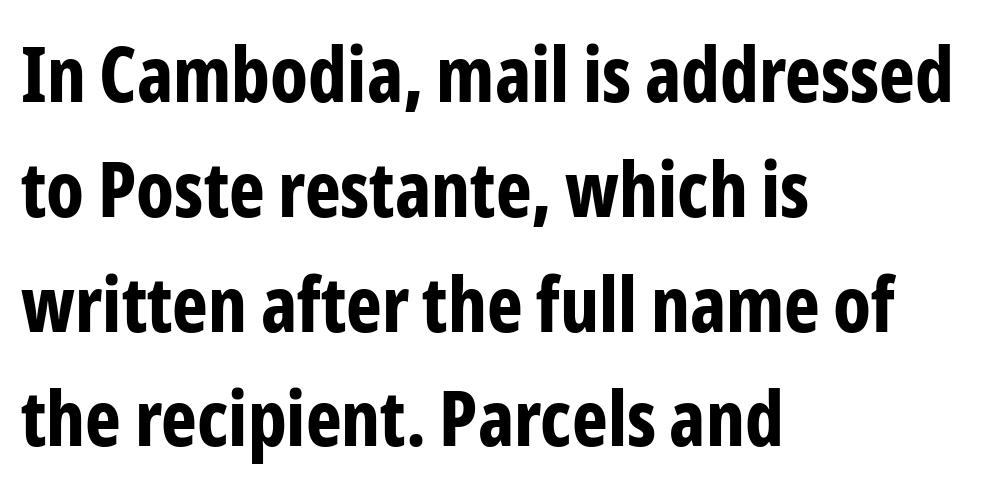
The image shows 76 px bold, condensed sans-serif type, upright; set left-aligned, normal line spacing (1.51x), normal letter spacing, not underlined; low stroke contrast and a medium x-height.
